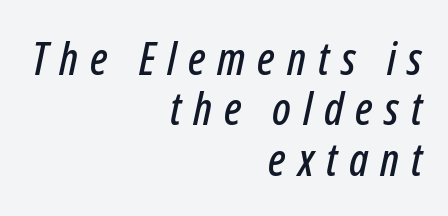
The image shows 45 px condensed type, italic (leaning right); set right-aligned, tight line spacing (1.12x), unusually wide letter spacing (+0.26 em), not underlined; low stroke contrast and a medium x-height.
